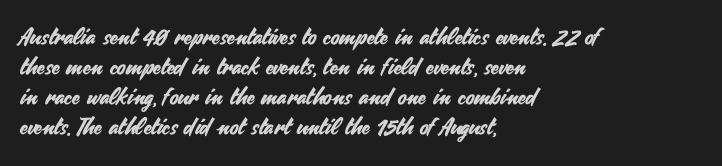
The image shows 23 px text type; set left-aligned, normal line spacing (1.31x), normal letter spacing, not underlined.
